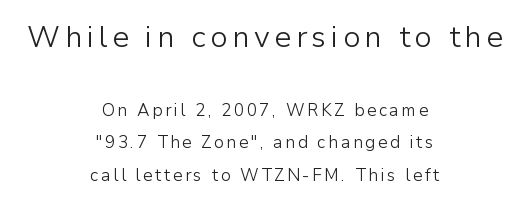
{"serif": "no", "italic": "no", "bold": "no", "weight": "light", "width": "normal", "stroke_contrast": "low", "x_height": "medium", "monospaced": "no", "underline": "no", "align": "center", "line_spacing": "loose", "line_spacing_ratio": 1.92, "larger_block": "first", "size_ratio": 1.76, "glyph_px": 30}
